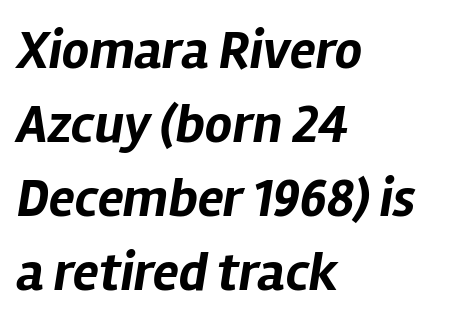
Q: Is the text bold? A: Yes.
Q: Is the text italic (slanted)? A: Yes, it leans right by about 12 degrees.
Q: Is the text underlined? A: No.
Q: How is the paragraph aligned? A: Left-aligned.
Q: Is the spacing between letters normal or unusually wide? A: Normal.
Q: Is the spacing between lines tight, normal or loose? A: Normal.
Q: Width (condensed, normal, or wide)? A: Normal.
Q: Stroke contrast? A: Low.
Q: x-height? A: Medium.
Q: Monospaced? A: No.
